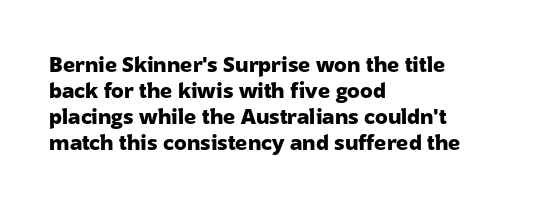
Q: Is the text bold? A: Yes.
Q: Is the text italic (slanted)? A: No, it is upright.
Q: Is the text underlined? A: No.
Q: How is the paragraph aligned? A: Left-aligned.
Q: Is the spacing between letters normal or unusually wide? A: Normal.
